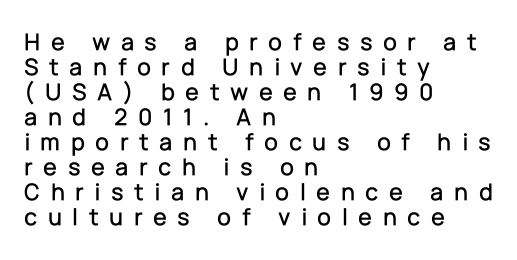
The image shows 25 px text type, upright; set left-aligned, tight line spacing (1.0x), unusually wide letter spacing (+0.42 em), not underlined.
